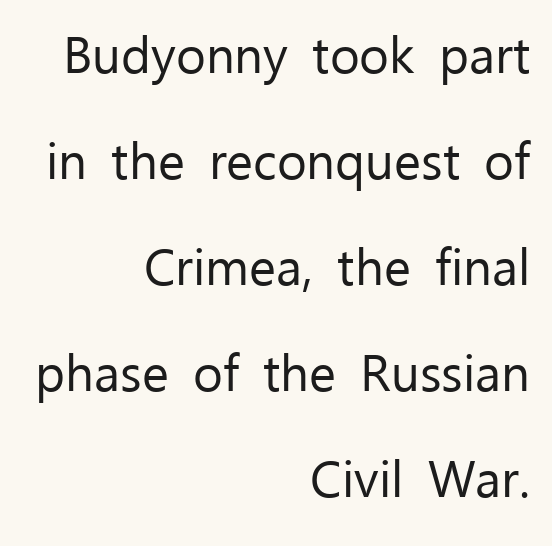
Q: Is the text bold? A: No.
Q: Is the text italic (slanted)? A: No, it is upright.
Q: Is the typeface a serif or a sans-serif typeface? A: Sans-serif.
Q: Is the text underlined? A: No.
Q: How is the paragraph aligned? A: Right-aligned.
Q: Is the spacing between letters normal or unusually wide? A: Normal.
Q: Is the spacing between lines tight, normal or loose? A: Loose.
Q: Width (condensed, normal, or wide)? A: Normal.
Q: Stroke contrast? A: Low.
Q: x-height? A: Medium.
Q: Monospaced? A: No.
